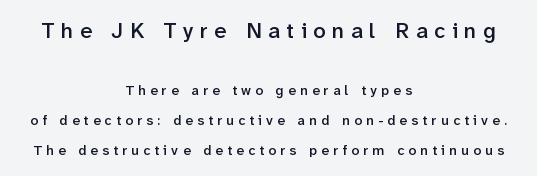
Q: Is the text bold? A: Semi-bold.
Q: Is the text italic (slanted)? A: No, it is upright.
Q: Is the text underlined? A: No.
Q: How is the paragraph aligned? A: Centered.
Q: Is the spacing between letters normal or unusually wide? A: Unusually wide.
Q: Is the spacing between lines tight, normal or loose? A: Loose.
Q: Which block of text is set in a larger size, the first (top) or the second (bottom)? A: The first (top) one.
